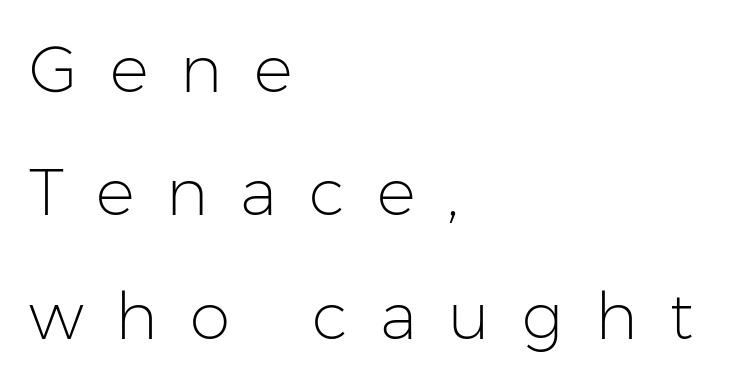
The strokes are not fattened; the text isn't bold. Descenders are the only things crossing below the line. A typesetter would mark this as roman, not italic. Widely set lines give the paragraph a tall, airy silhouette. What stands out about the letter spacing? Its width — letters are far apart. You could not count columns in this text — the font is proportionally spaced.
